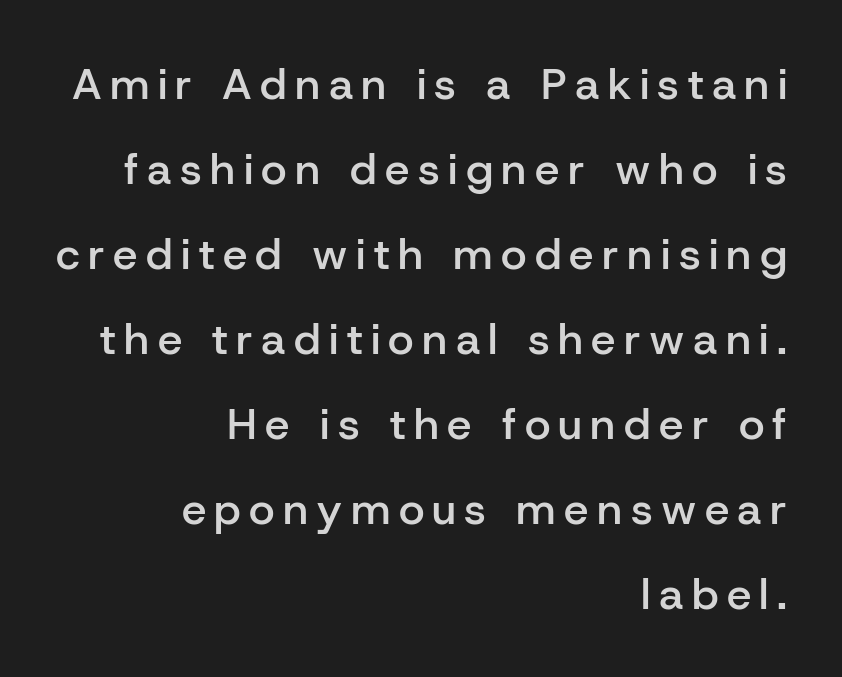
The image shows 44 px semibold sans-serif type, upright; set right-aligned, loose line spacing (1.93x), not underlined; low stroke contrast and a medium x-height.
